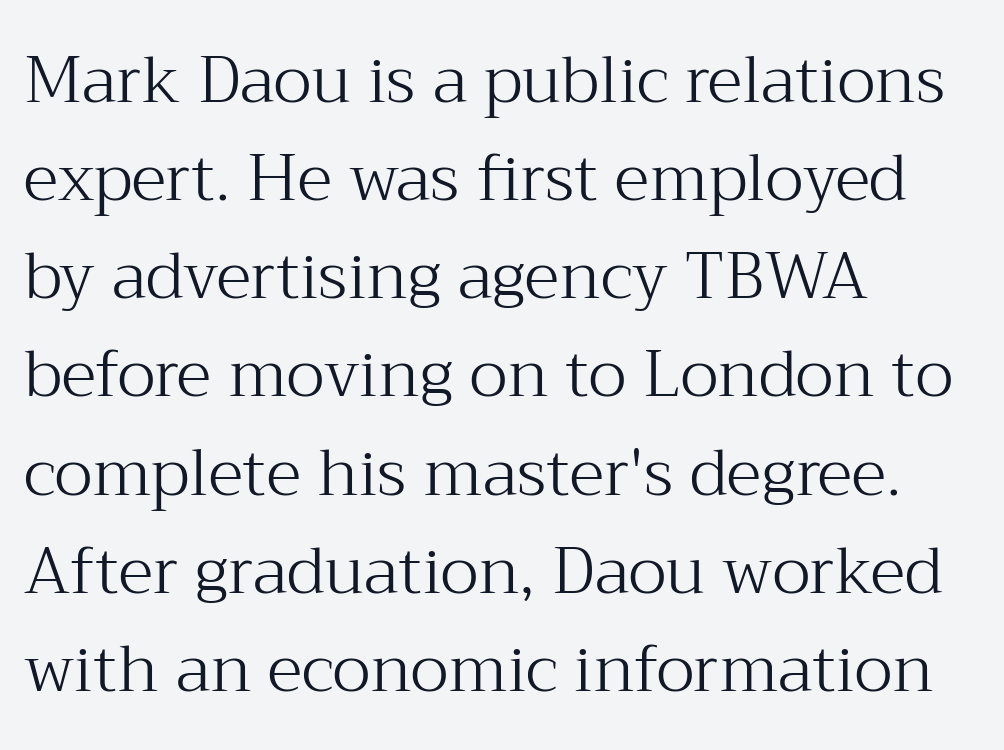
{"serif": "yes", "italic": "no", "bold": "no", "weight": "light", "width": "normal", "stroke_contrast": "medium", "x_height": "medium", "monospaced": "no", "underline": "no", "align": "left", "line_spacing": "normal", "line_spacing_ratio": 1.51, "letter_spacing": "normal", "letter_spacing_em": 0.0, "glyph_px": 65}
